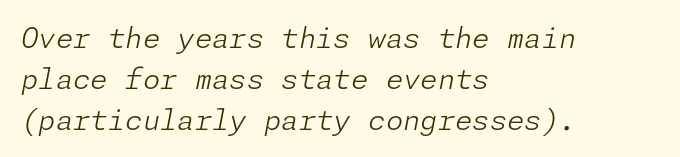
The image shows 28 px light type, italic (leaning right); set left-aligned, normal line spacing (1.46x), normal letter spacing, not underlined; low stroke contrast and a medium x-height.
